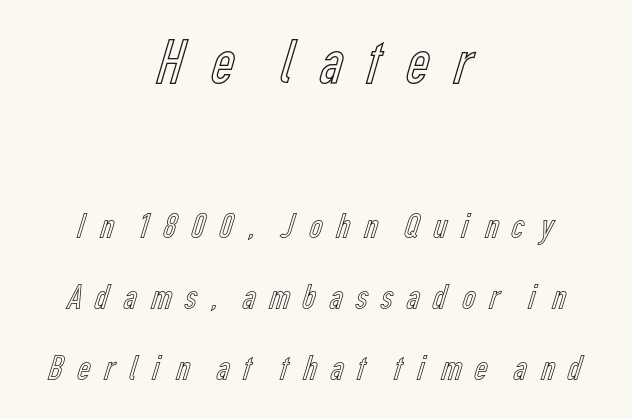
{"width": "condensed", "x_height": "medium", "monospaced": "no", "underline": "no", "align": "center", "line_spacing": "loose", "line_spacing_ratio": 1.92, "letter_spacing": "wide", "letter_spacing_em": 0.26, "larger_block": "first", "size_ratio": 1.76, "glyph_px": 65}
